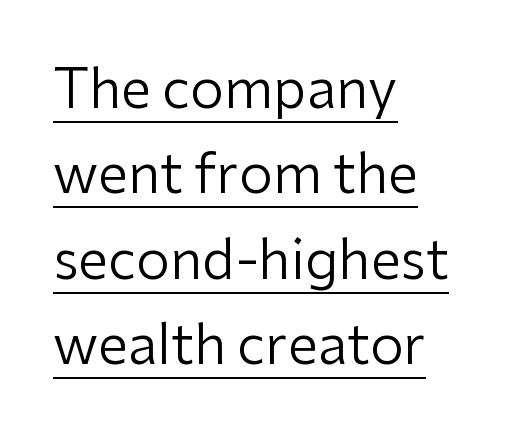
Q: Is the text bold? A: No.
Q: Is the text italic (slanted)? A: No, it is upright.
Q: Is the typeface a serif or a sans-serif typeface? A: Sans-serif.
Q: Is the text underlined? A: Yes.
Q: How is the paragraph aligned? A: Left-aligned.
Q: Is the spacing between letters normal or unusually wide? A: Normal.
Q: Is the spacing between lines tight, normal or loose? A: Normal.
Q: Width (condensed, normal, or wide)? A: Normal.
Q: Stroke contrast? A: Low.
Q: x-height? A: Medium.
Q: Monospaced? A: No.
